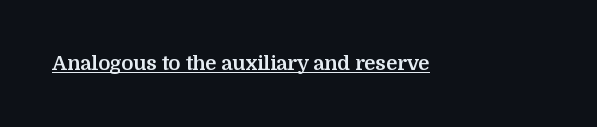
Weight: bold. Is the letter spacing exaggerated? No — it looks like the ordinary default. In designer terms, the underline attribute is active on this setting. A roman cut, with each character standing at attention.
